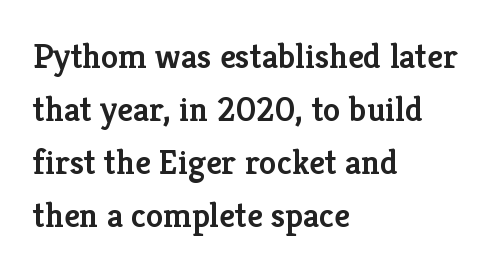
This is the regular roman posture of the typeface. Notice how descenders clear the ascenders below comfortably — that's standard leading. Does the type have serifs? Yes, each stem ends in a small foot. Think of a printed novel: that variable character pitch is what you see here. Each word holds together tightly as a unit, with standard inter-letter gaps. Each line starts at the same left margin while the right side varies.
